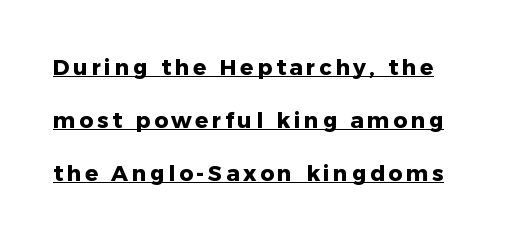
The image shows 22 px bold type, upright; set loose line spacing (2.42x), underlined.
